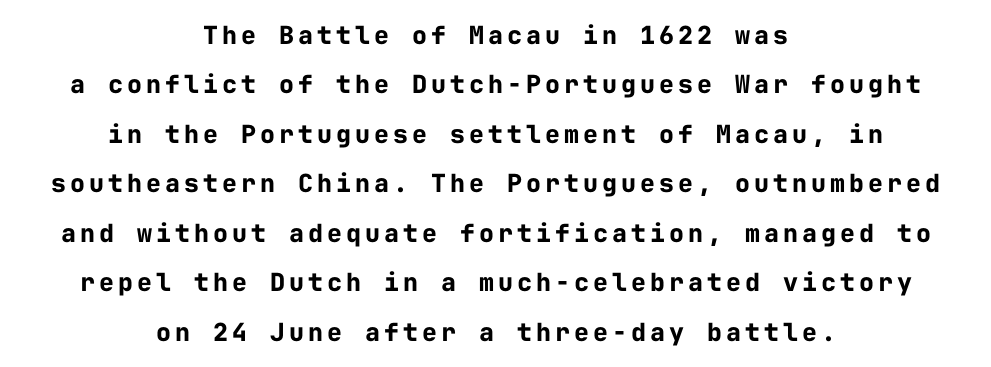
{"italic": "no", "bold": "yes", "underline": "no", "align": "center", "line_spacing": "loose", "line_spacing_ratio": 1.98, "glyph_px": 25}
